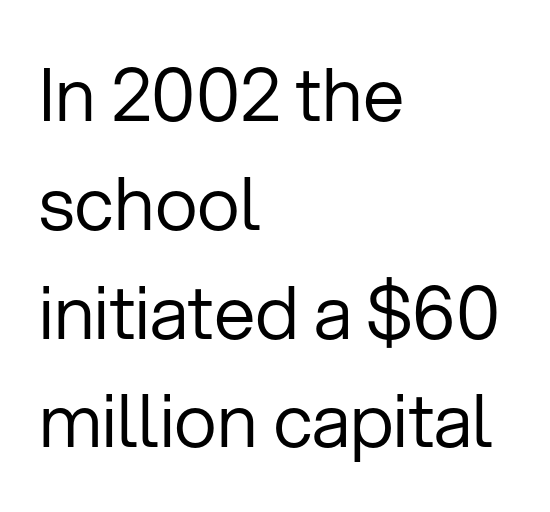
{"serif": "no", "italic": "no", "bold": "no", "weight": "regular", "width": "normal", "stroke_contrast": "low", "x_height": "medium", "monospaced": "no", "underline": "no", "align": "left", "line_spacing": "normal", "line_spacing_ratio": 1.47, "letter_spacing": "normal", "letter_spacing_em": 0.0, "glyph_px": 74}
